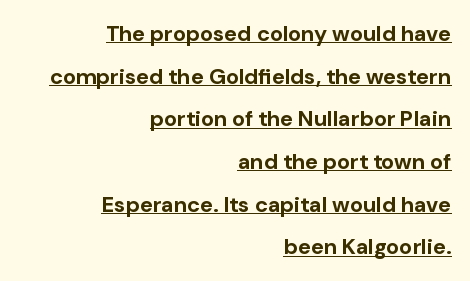
Reading down the block, your eye finds every line finishing at a fixed right position. Italic? Not at all — the glyphs are vertical. The glyphs are accompanied by a horizontal stroke just below them. Stroke thickness is high; the sample reads as a true bold.
